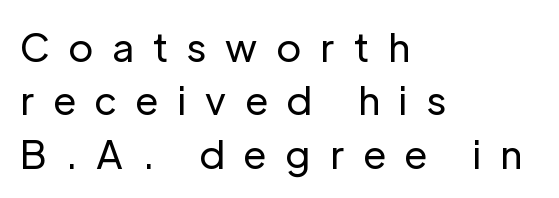
Q: Is the text bold? A: No.
Q: Is the text italic (slanted)? A: No, it is upright.
Q: Is the typeface a serif or a sans-serif typeface? A: Sans-serif.
Q: Is the text underlined? A: No.
Q: How is the paragraph aligned? A: Left-aligned.
Q: Is the spacing between letters normal or unusually wide? A: Unusually wide.
Q: Is the spacing between lines tight, normal or loose? A: Normal.
Q: Width (condensed, normal, or wide)? A: Normal.
Q: Stroke contrast? A: Low.
Q: x-height? A: Medium.
Q: Monospaced? A: No.
